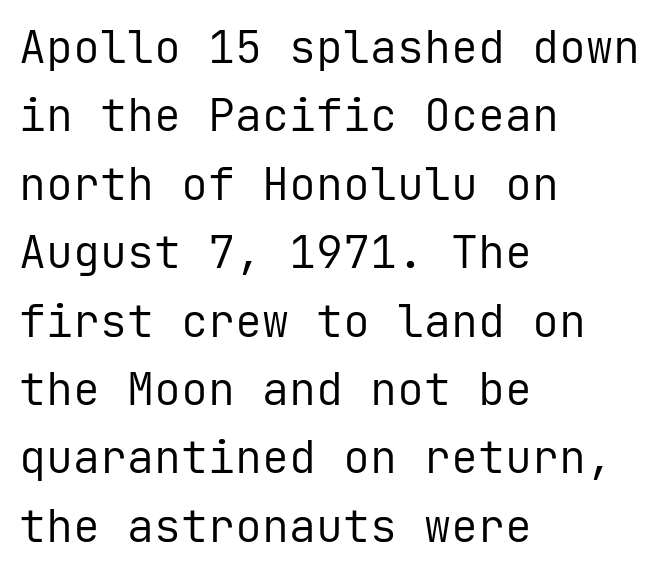
This sample is left-justified, so line endings fall wherever the words run out. Does the leading feel generous? No, just average. The lettering holds an erect, upright posture throughout. Stroke terminals: plain, sans-serif.
